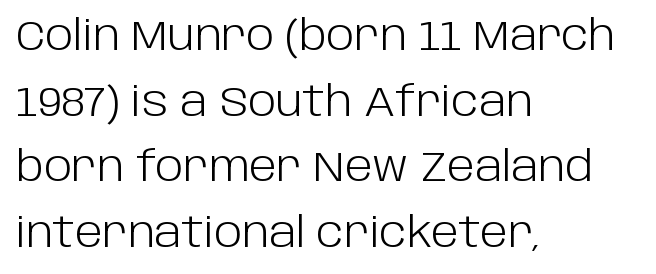
The image shows 42 px light sans-serif type, upright; set left-aligned, normal line spacing (1.56x), normal letter spacing, not underlined; low stroke contrast and a large x-height.
